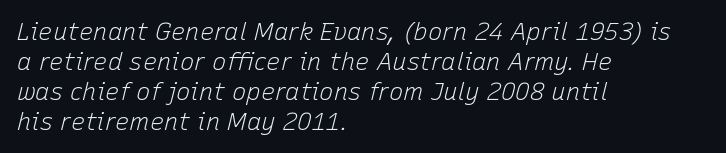
The image shows 24 px text type, italic (leaning right); set left-aligned, normal line spacing (1.25x), normal letter spacing, not underlined.
